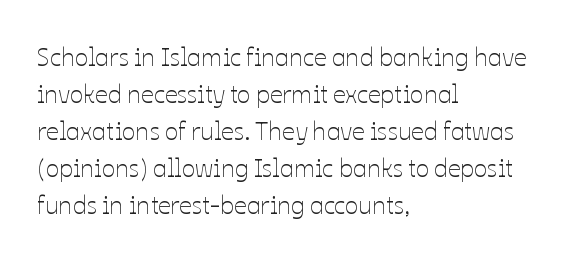
A typesetter would call this leading conventional body-copy spacing. Descender tails drop into unmarked territory. Visually the block forms a straight wall on the left and a jagged coastline on the right. Do the letters lean? They stand straight.
